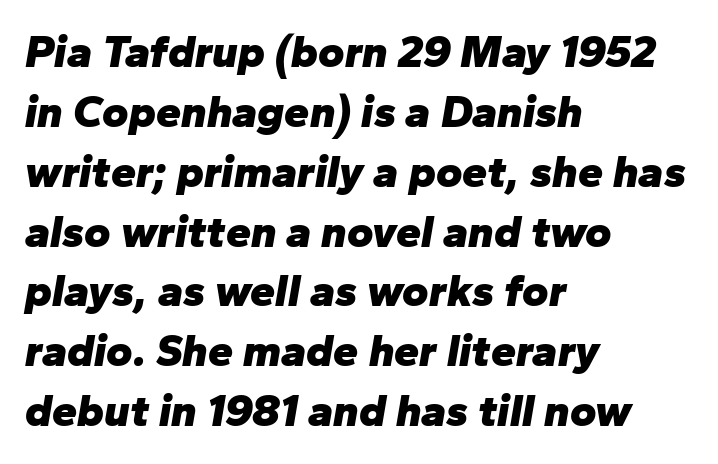
What stands out about the letter spacing? Nothing — it is the standard amount. The rendering anchors every line to the left-hand side. Slanted lettering throughout. Summary of vertical rhythm: regular, with standard interline spacing. A clean baseline with only descenders dipping below it. Compared with an ordinary text face, these strokes are far heavier — a full bold.
